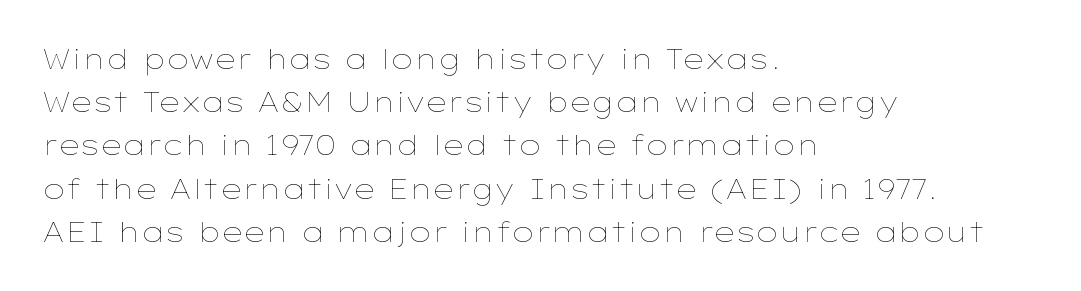
{"italic": "no", "bold": "no", "underline": "no", "align": "left", "line_spacing": "normal", "line_spacing_ratio": 1.6, "letter_spacing": "normal", "letter_spacing_em": 0.0, "glyph_px": 27}
